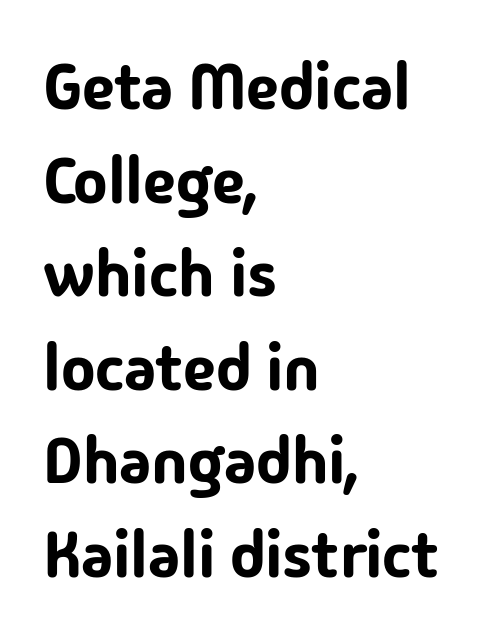
This sample has the flowing, uneven cadence of proportional lettering. Does the copy run flush right? No — it runs flush left. The zone under the glyphs is completely vacant. Every character sits straight up, as roman type does.
